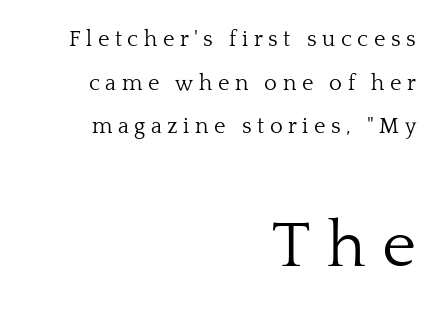
{"serif": "yes", "italic": "no", "bold": "no", "weight": "light", "width": "normal", "stroke_contrast": "low", "x_height": "medium", "monospaced": "no", "underline": "no", "align": "right", "line_spacing": "loose", "line_spacing_ratio": 1.98, "letter_spacing": "wide", "letter_spacing_em": 0.25, "larger_block": "second", "size_ratio": 2.95, "glyph_px": 65}
